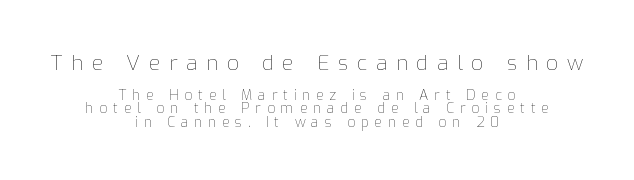
Top chunk: large. Bottom chunk: small. Unlike italic type, these characters show no tilt at all. The text block is weighted toward neither margin, spreading evenly from the middle. Vertical spacing — tight.
